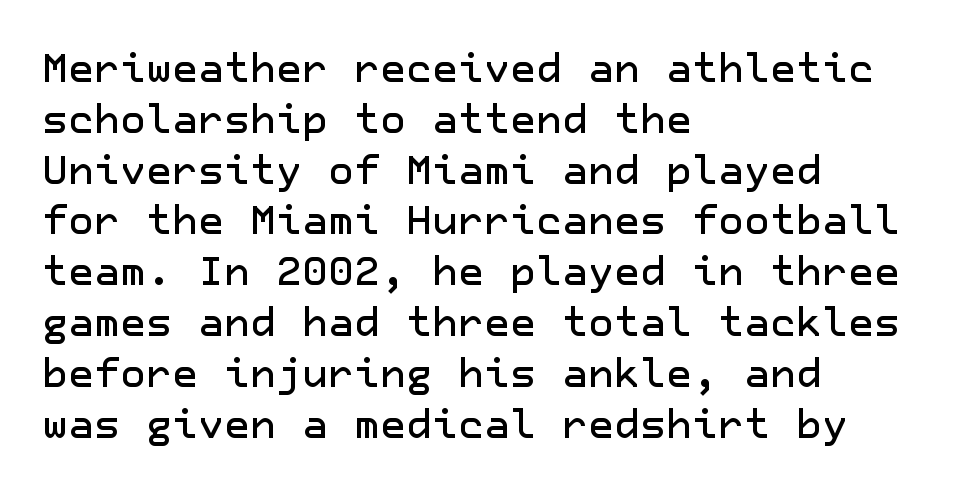
Unmarked baselines from the first word to the last. If you drew a ruler down the left edge, every line would touch it. The line-height multiplier appears to be the usual default. Serif or sans? Sans — the stroke terminals are bare. The letters stand upright; this is a roman face.
